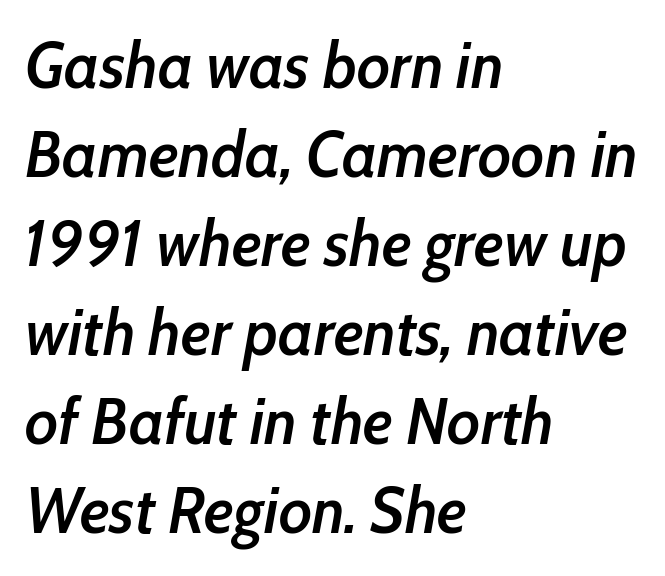
Q: Is the text bold? A: Semi-bold.
Q: Is the text italic (slanted)? A: Yes, it leans right by about 10 degrees.
Q: Is the text underlined? A: No.
Q: How is the paragraph aligned? A: Left-aligned.
Q: Is the spacing between letters normal or unusually wide? A: Normal.
Q: Is the spacing between lines tight, normal or loose? A: Normal.
Q: Width (condensed, normal, or wide)? A: Condensed.
Q: Stroke contrast? A: Low.
Q: x-height? A: Medium.
Q: Monospaced? A: No.
